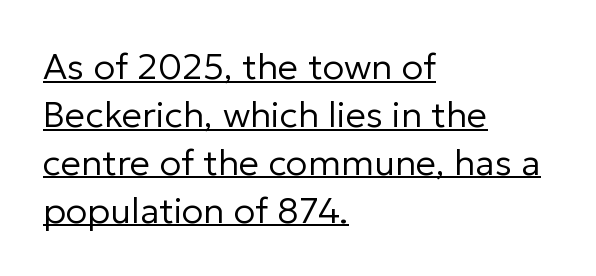
Q: Is the text bold? A: No.
Q: Is the text italic (slanted)? A: No, it is upright.
Q: Is the typeface a serif or a sans-serif typeface? A: Sans-serif.
Q: Is the text underlined? A: Yes.
Q: How is the paragraph aligned? A: Left-aligned.
Q: Is the spacing between letters normal or unusually wide? A: Normal.
Q: Is the spacing between lines tight, normal or loose? A: Normal.
Q: Width (condensed, normal, or wide)? A: Normal.
Q: Stroke contrast? A: Low.
Q: x-height? A: Medium.
Q: Monospaced? A: No.
